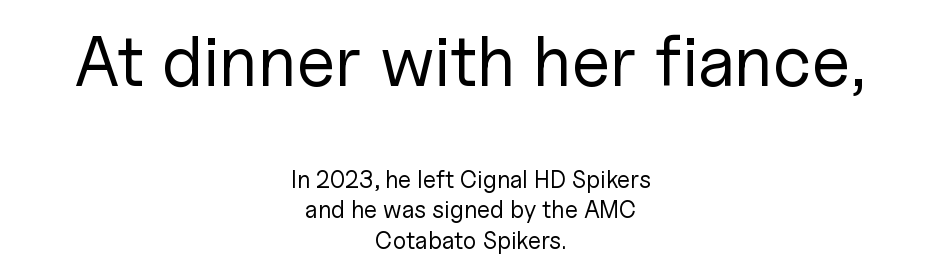
Q: Is the text bold? A: No.
Q: Is the text italic (slanted)? A: No, it is upright.
Q: Is the typeface a serif or a sans-serif typeface? A: Sans-serif.
Q: Is the text underlined? A: No.
Q: How is the paragraph aligned? A: Centered.
Q: Is the spacing between letters normal or unusually wide? A: Normal.
Q: Is the spacing between lines tight, normal or loose? A: Normal.
Q: Which block of text is set in a larger size, the first (top) or the second (bottom)? A: The first (top) one.
Q: Width (condensed, normal, or wide)? A: Normal.
Q: Stroke contrast? A: Low.
Q: x-height? A: Medium.
Q: Monospaced? A: No.
